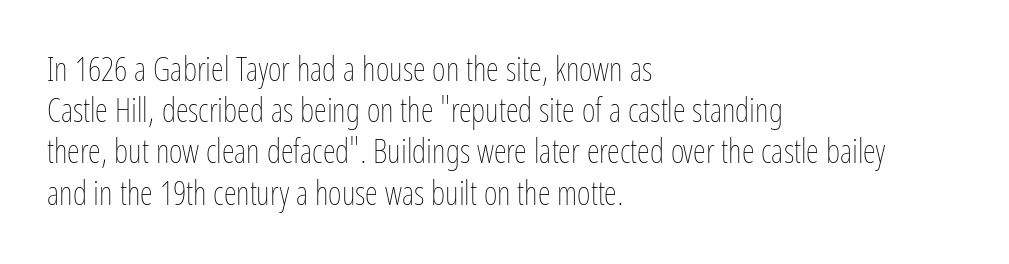
Q: Is the text bold? A: No.
Q: Is the text italic (slanted)? A: No, it is upright.
Q: Is the text underlined? A: No.
Q: How is the paragraph aligned? A: Left-aligned.
Q: Is the spacing between letters normal or unusually wide? A: Normal.
Q: Is the spacing between lines tight, normal or loose? A: Normal.
Q: Width (condensed, normal, or wide)? A: Condensed.
Q: Stroke contrast? A: Low.
Q: x-height? A: Medium.
Q: Monospaced? A: No.
